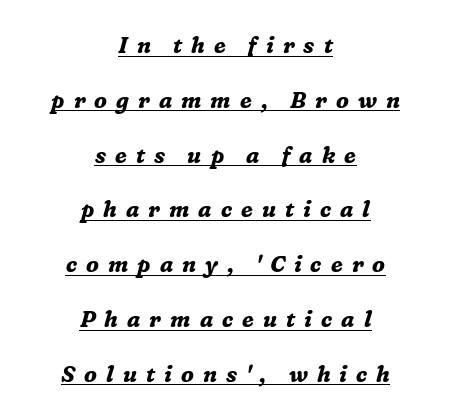
The image shows 22 px bold type, italic (leaning right); set centered, loose line spacing (2.49x), unusually wide letter spacing (+0.41 em), underlined.
